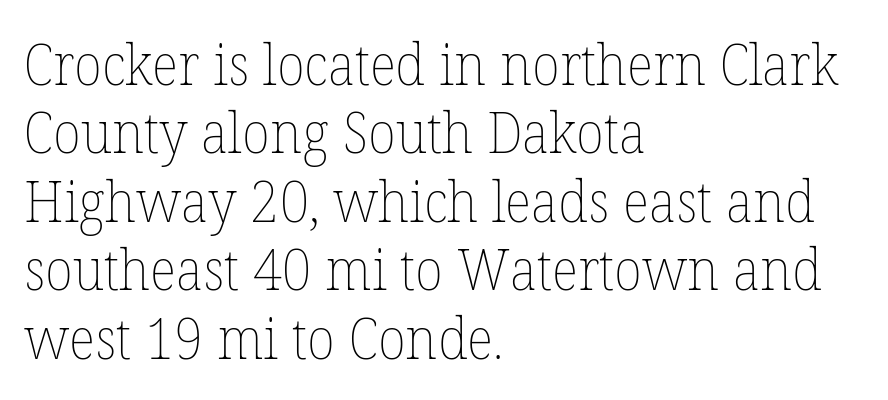
The image shows 57 px thin type, upright; set left-aligned, line spacing 1.2x, normal letter spacing, not underlined; low stroke contrast and a medium x-height.
